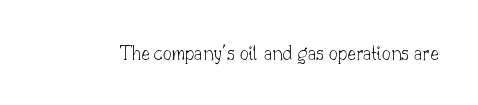
The image shows 22 px text type, upright; set normal letter spacing, not underlined.
